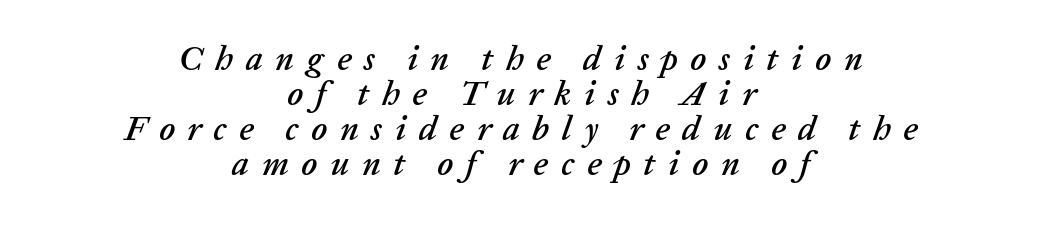
Each letter keeps its own natural width here, so spacing adapts to shape. The text block is weighted toward neither margin, spreading evenly from the middle. Slanted lettering throughout. How are the letters spaced? Widely, with obvious added tracking. The space beneath each line is pristine and unruled. Is there much room between lines? No — they nearly touch.
